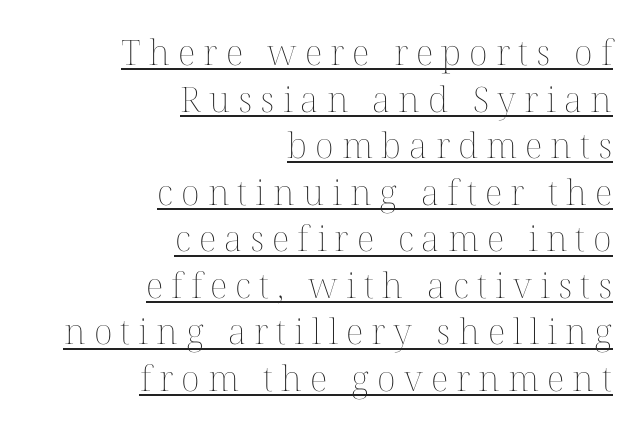
{"italic": "no", "bold": "no", "weight": "thin", "width": "normal", "stroke_contrast": "medium", "x_height": "medium", "monospaced": "no", "underline": "yes", "align": "right", "line_spacing": "normal", "line_spacing_ratio": 1.33, "letter_spacing": "wide", "letter_spacing_em": 0.23, "glyph_px": 35}
